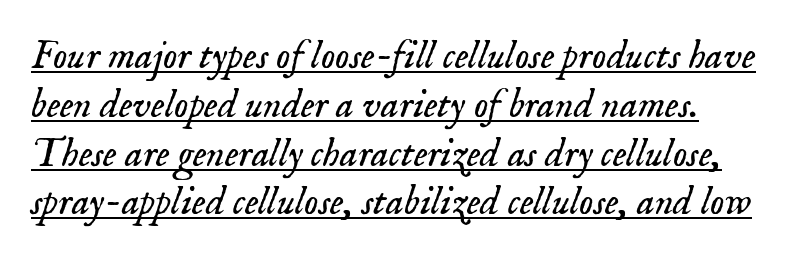
Q: Is the text bold? A: No.
Q: Is the text italic (slanted)? A: Yes, it leans right by about 18 degrees.
Q: Is the typeface a serif or a sans-serif typeface? A: Serif.
Q: Is the text underlined? A: Yes.
Q: Is the spacing between letters normal or unusually wide? A: Normal.
Q: Width (condensed, normal, or wide)? A: Normal.
Q: Stroke contrast? A: Low.
Q: x-height? A: Small.
Q: Monospaced? A: No.
